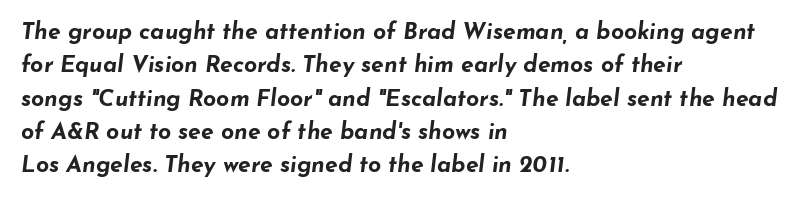
Q: Is the text bold? A: Yes.
Q: Is the text italic (slanted)? A: Yes, it leans right by about 7 degrees.
Q: Is the text underlined? A: No.
Q: How is the paragraph aligned? A: Left-aligned.
Q: Is the spacing between letters normal or unusually wide? A: Normal.
Q: Is the spacing between lines tight, normal or loose? A: Normal.
